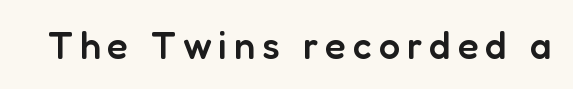
Has an underline been added? It has not. The axis of the letterforms is exactly vertical. As a designer I'd log this as weight 600, semibold. These lines are rendered in a variable-pitch font.
